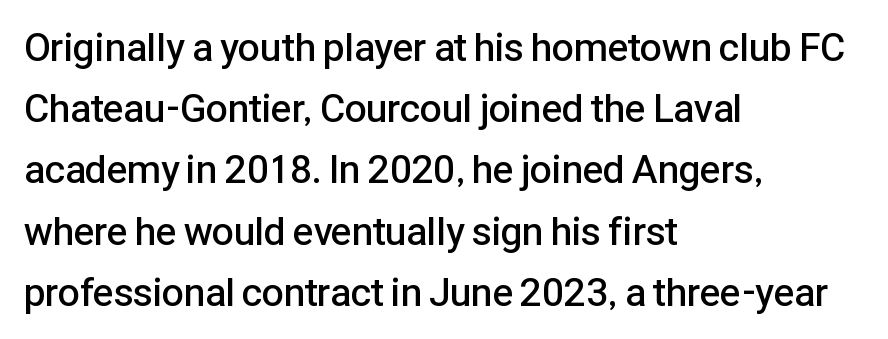
The image shows 39 px semibold sans-serif type, upright; set left-aligned, normal line spacing (1.57x), normal letter spacing, not underlined; low stroke contrast and a medium x-height.
